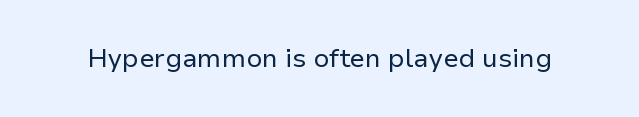
{"italic": "no", "bold": "no", "underline": "no", "letter_spacing": "normal", "letter_spacing_em": 0.0, "glyph_px": 26}
